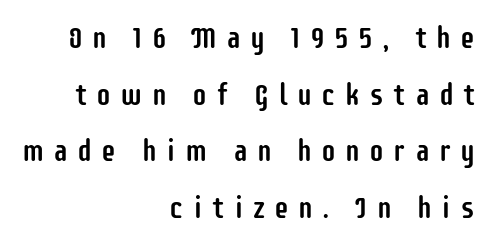
Serif or sans? Sans — the stroke terminals are bare. Display-style spreading of the glyphs; the letterfit is very open. Underline: absent. Designer's note — italics off, roman on. The passage is arranged like a letterhead date or caption credit — flush right. The passage shown is typed in a proportional face where columns would drift.
